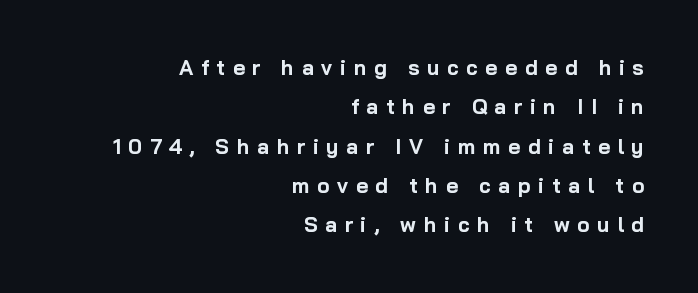
Compared with a flush-left layout, this one pins lines to the opposite, right side. You can tell it's not italic because the verticals are truly vertical. Strokes here are thick enough to call this a true bold. Words float on clear page, feet unadorned. Students, note that the glyphs here are deliberately spaced far apart.
